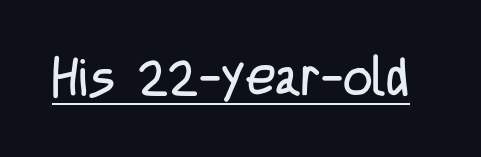
The image shows 52 px regular-weight, condensed sans-serif type, upright; set normal letter spacing, underlined; low stroke contrast and a large x-height.
